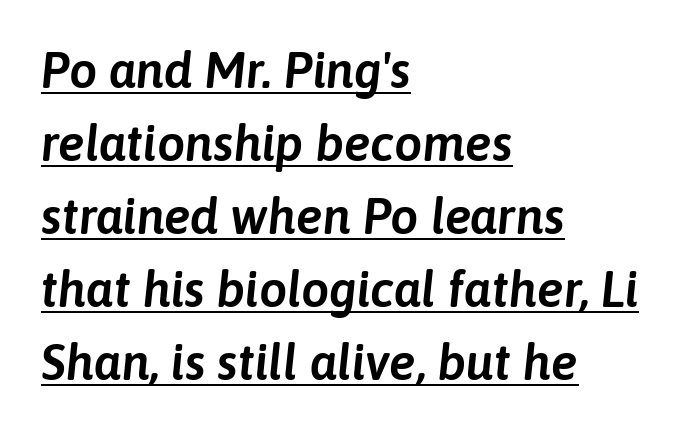
The image shows 50 px text type, italic (leaning right); set left-aligned, normal line spacing (1.46x), normal letter spacing, underlined; low stroke contrast and a medium x-height.
